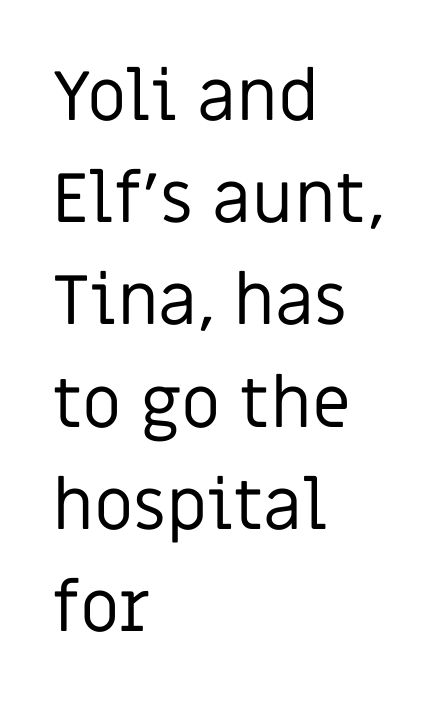
The image shows 70 px regular-weight sans-serif type, upright; set left-aligned, normal line spacing (1.46x), normal letter spacing, not underlined; low stroke contrast and a large x-height.
